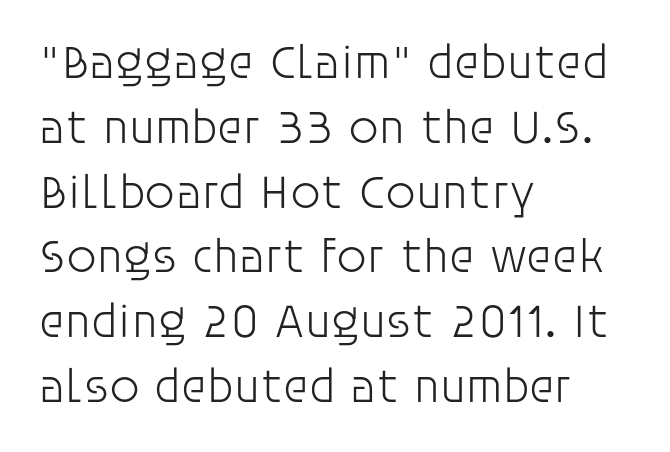
The image shows 48 px light sans-serif type, upright; set left-aligned, normal line spacing (1.35x), normal letter spacing, not underlined; low stroke contrast and a large x-height.
